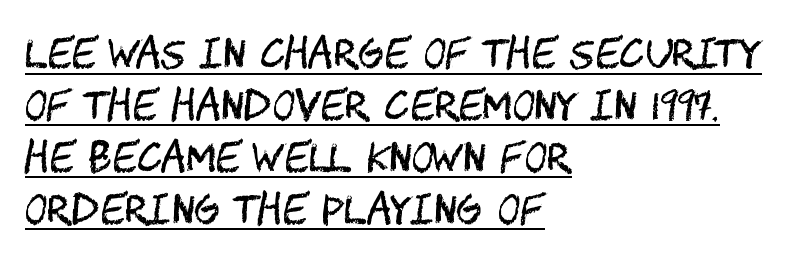
Q: Is the text bold? A: No.
Q: Is the text italic (slanted)? A: No, it is upright.
Q: Is the typeface a serif or a sans-serif typeface? A: Sans-serif.
Q: Is the text underlined? A: Yes.
Q: How is the paragraph aligned? A: Left-aligned.
Q: Is the spacing between letters normal or unusually wide? A: Normal.
Q: Is the spacing between lines tight, normal or loose? A: Normal.
Q: Width (condensed, normal, or wide)? A: Condensed.
Q: Stroke contrast? A: Medium.
Q: x-height? A: Large.
